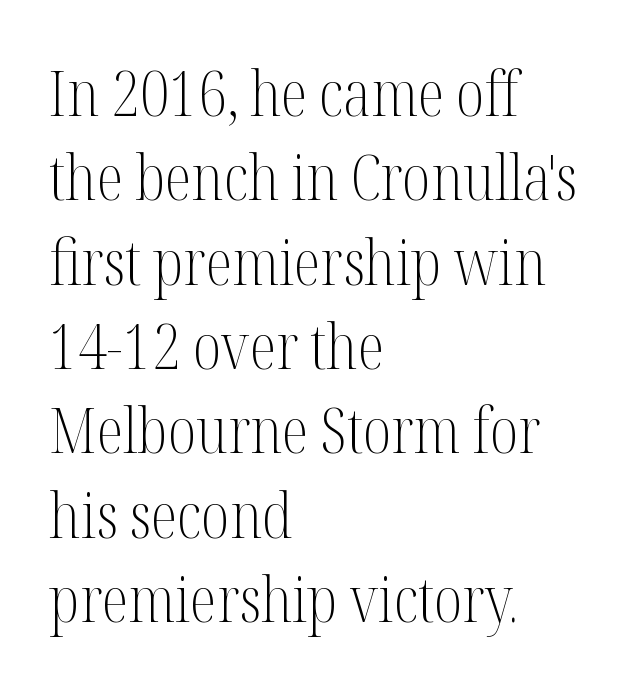
The image shows 62 px light, condensed serif type, upright; set left-aligned, normal line spacing (1.36x), normal letter spacing, not underlined; medium stroke contrast and a medium x-height.
